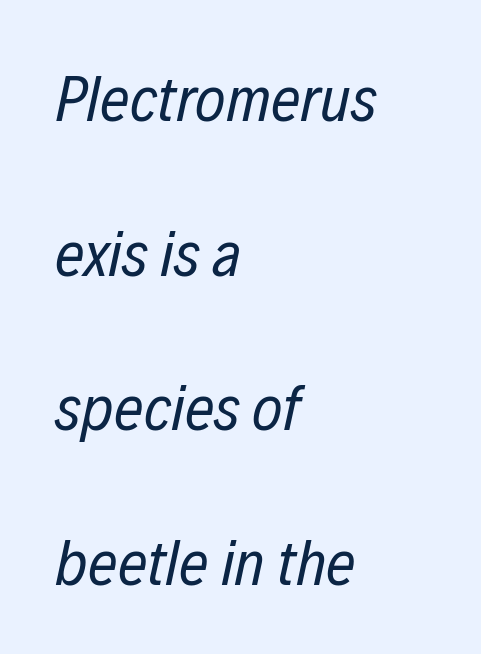
Q: Is the text bold? A: No.
Q: Is the text italic (slanted)? A: Yes, it leans right by about 12 degrees.
Q: Is the text underlined? A: No.
Q: How is the paragraph aligned? A: Left-aligned.
Q: Is the spacing between letters normal or unusually wide? A: Normal.
Q: Is the spacing between lines tight, normal or loose? A: Loose.
Q: Width (condensed, normal, or wide)? A: Condensed.
Q: Stroke contrast? A: Low.
Q: x-height? A: Medium.
Q: Monospaced? A: No.
